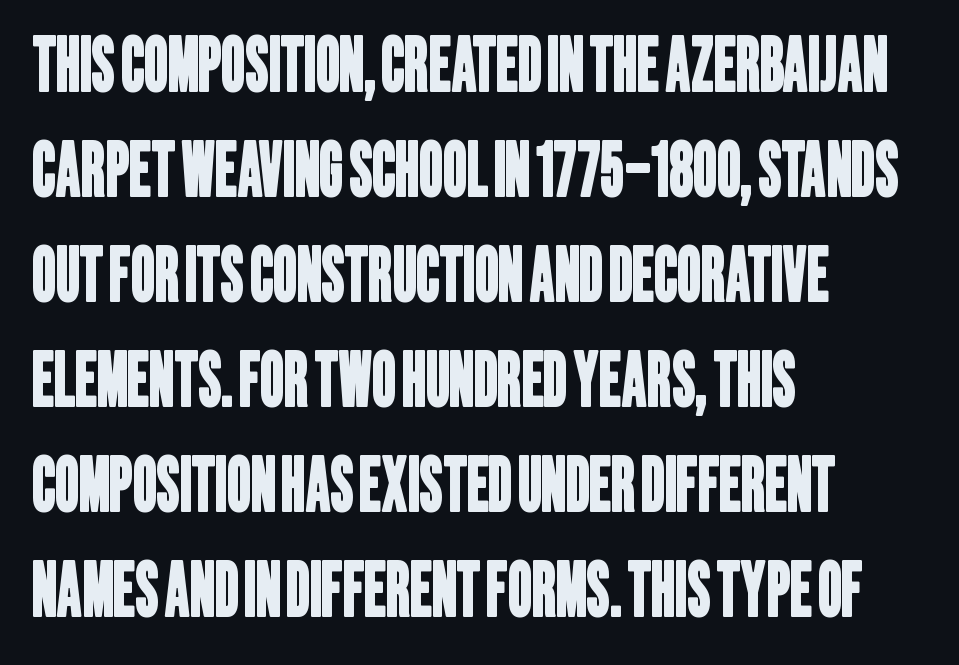
{"serif": "no", "width": "condensed", "stroke_contrast": "low", "x_height": "large", "monospaced": "no", "underline": "no", "align": "left", "line_spacing": "normal", "line_spacing_ratio": 1.42, "letter_spacing": "normal", "letter_spacing_em": 0.0, "glyph_px": 74}
